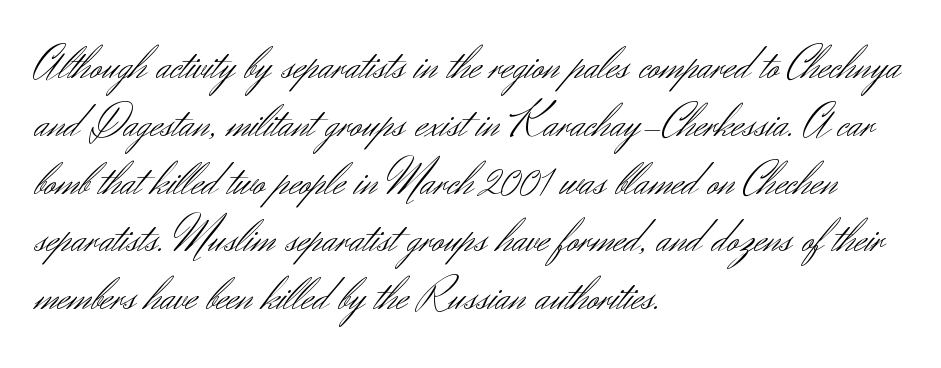
Q: Is the text bold? A: No.
Q: Is the text italic (slanted)? A: Yes.
Q: Is the typeface a serif or a sans-serif typeface? A: Sans-serif.
Q: Is the text underlined? A: No.
Q: How is the paragraph aligned? A: Left-aligned.
Q: Is the spacing between letters normal or unusually wide? A: Normal.
Q: Width (condensed, normal, or wide)? A: Normal.
Q: Stroke contrast? A: Medium.
Q: x-height? A: Small.
Q: Monospaced? A: No.
